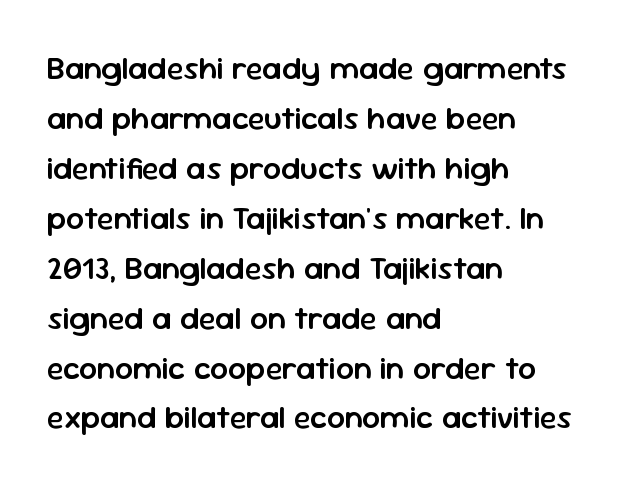
{"serif": "no", "italic": "no", "bold": "semi", "weight": "semibold", "width": "normal", "stroke_contrast": "low", "x_height": "medium", "monospaced": "no", "underline": "no", "align": "left", "line_spacing": "normal", "line_spacing_ratio": 1.56, "letter_spacing": "normal", "letter_spacing_em": 0.0, "glyph_px": 32}
